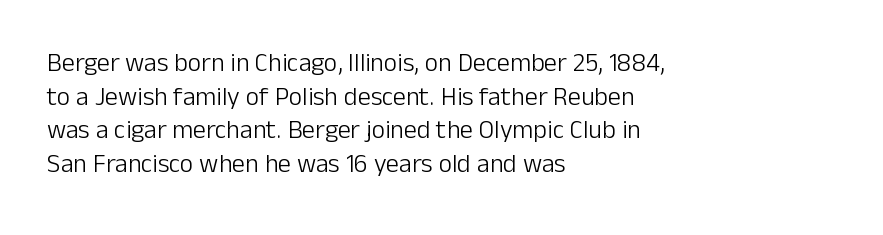
Interline gaps are of average width in this sample. In terms of posture, this sample is upright. Teacher's note: observe the even left margin — that is flush-left alignment. The cut favours lightness, reaching ordinary text weight at its darkest.
